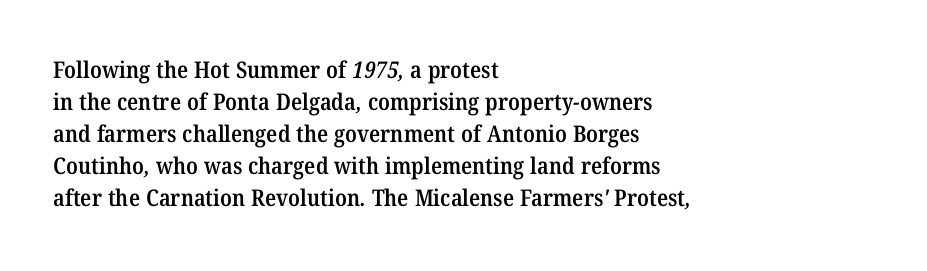
Q: Is the text bold? A: Semi-bold.
Q: Is the text underlined? A: No.
Q: How is the paragraph aligned? A: Left-aligned.
Q: Is the spacing between letters normal or unusually wide? A: Normal.
Q: Is the spacing between lines tight, normal or loose? A: Normal.
